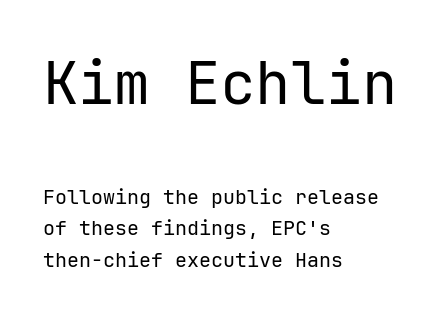
Q: Is the text bold? A: No.
Q: Is the text italic (slanted)? A: No, it is upright.
Q: Is the typeface a serif or a sans-serif typeface? A: Sans-serif.
Q: Is the text underlined? A: No.
Q: How is the paragraph aligned? A: Left-aligned.
Q: Is the spacing between letters normal or unusually wide? A: Normal.
Q: Is the spacing between lines tight, normal or loose? A: Normal.
Q: Which block of text is set in a larger size, the first (top) or the second (bottom)? A: The first (top) one.
Q: Width (condensed, normal, or wide)? A: Normal.
Q: Stroke contrast? A: Low.
Q: x-height? A: Medium.
Q: Monospaced? A: Yes.
